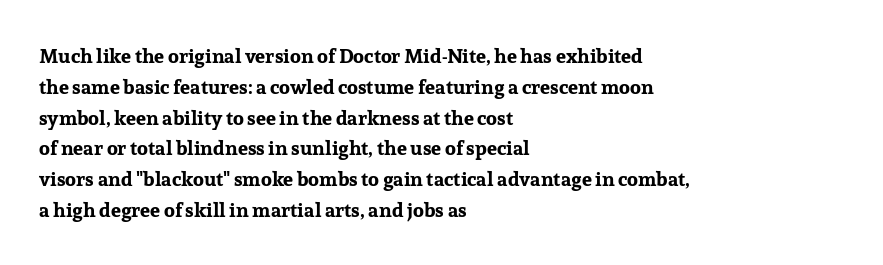
A student would call this left alignment; a typographer would say flush left, rag right. Any mark beneath the type? The region is blank. A dark, heavy texture on the line: the type is bold. The leading is moderate, giving the passage an even texture. The gaps between neighbouring characters are ordinary and unremarkable. The axis of the letterforms is exactly vertical.
